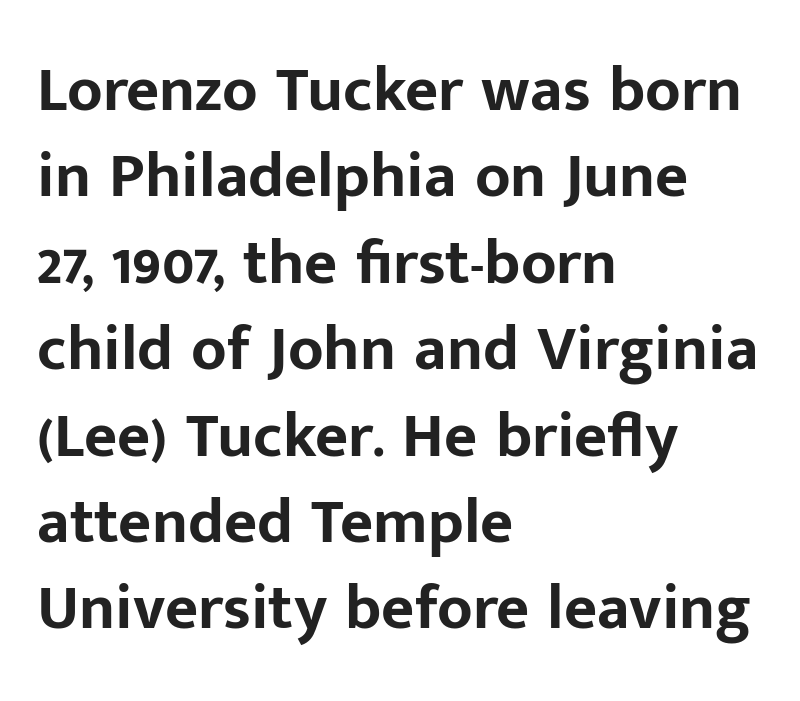
{"serif": "no", "italic": "no", "bold": "yes", "weight": "bold", "width": "normal", "stroke_contrast": "low", "x_height": "medium", "monospaced": "no", "underline": "no", "align": "left", "line_spacing": "normal", "line_spacing_ratio": 1.35, "letter_spacing": "normal", "letter_spacing_em": 0.0, "glyph_px": 64}
